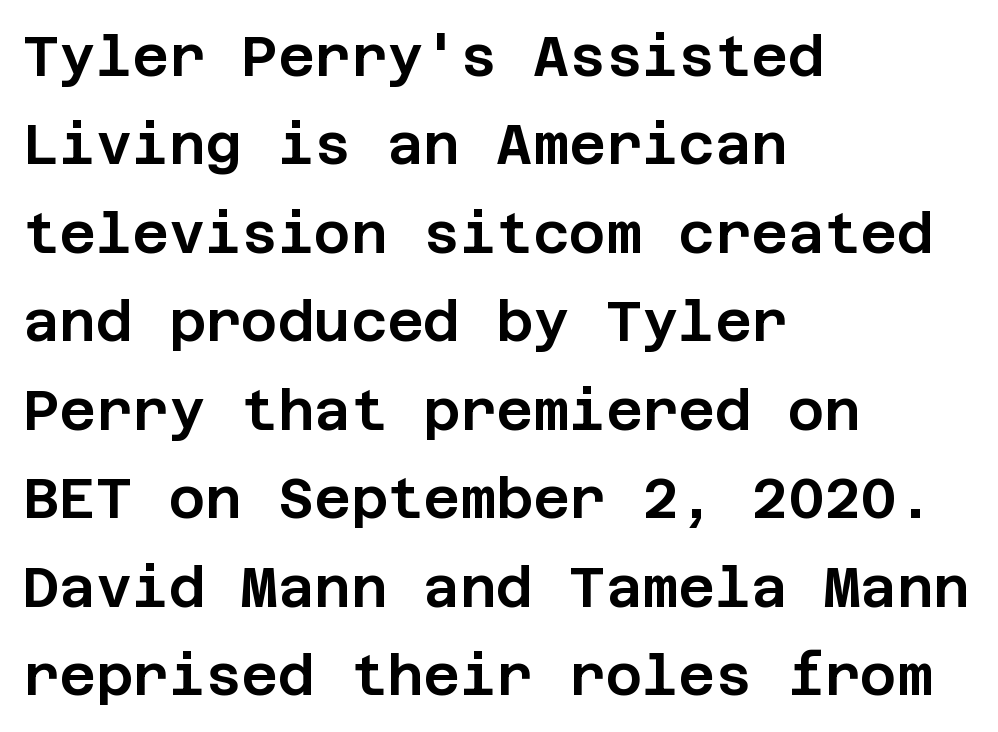
Q: Is the text italic (slanted)? A: No, it is upright.
Q: Is the typeface a serif or a sans-serif typeface? A: Sans-serif.
Q: Is the text underlined? A: No.
Q: How is the paragraph aligned? A: Left-aligned.
Q: Is the spacing between letters normal or unusually wide? A: Normal.
Q: Is the spacing between lines tight, normal or loose? A: Normal.
Q: Width (condensed, normal, or wide)? A: Normal.
Q: Stroke contrast? A: Low.
Q: x-height? A: Large.
